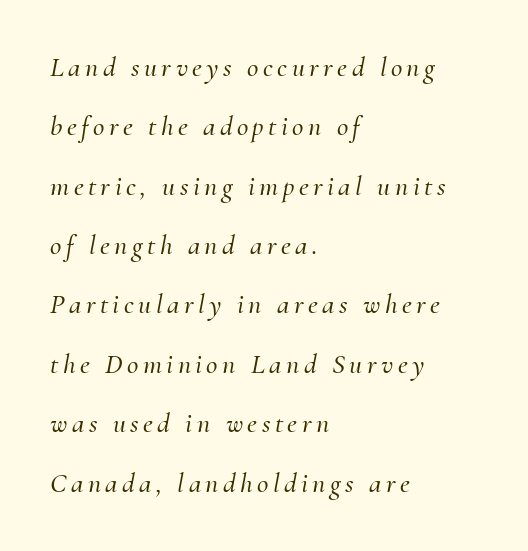
{"serif": "yes", "italic": "yes", "lean": "right", "slant_degrees": 10, "width": "normal", "stroke_contrast": "medium", "x_height": "small", "monospaced": "no", "underline": "no", "align": "left", "line_spacing": "loose", "line_spacing_ratio": 2.12, "glyph_px": 28}
